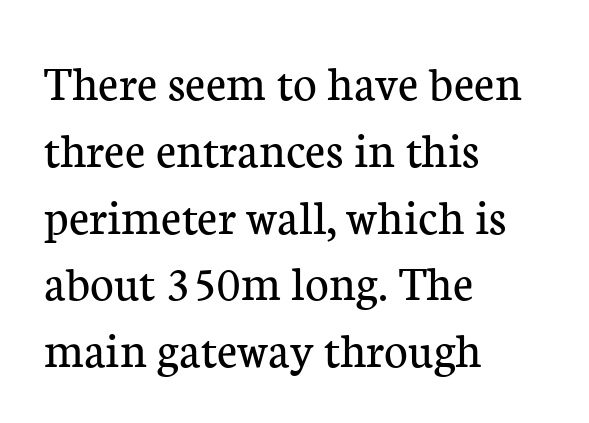
{"serif": "yes", "italic": "no", "bold": "no", "weight": "regular", "width": "normal", "stroke_contrast": "low", "x_height": "medium", "monospaced": "no", "underline": "no", "align": "left", "line_spacing": "normal", "line_spacing_ratio": 1.31, "letter_spacing": "normal", "letter_spacing_em": 0.0, "glyph_px": 51}
